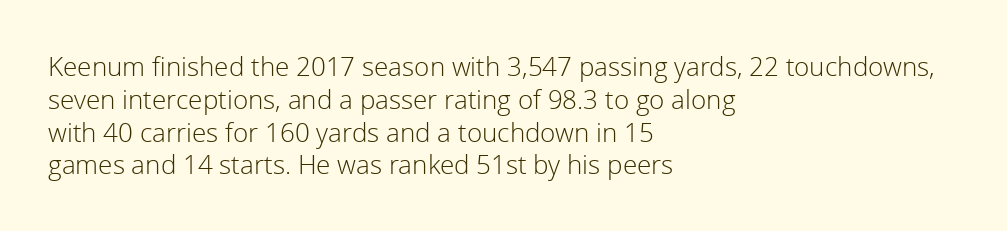
{"italic": "no", "bold": "no", "underline": "no", "align": "left", "line_spacing": "normal", "line_spacing_ratio": 1.26, "letter_spacing": "normal", "letter_spacing_em": 0.0, "glyph_px": 26}
